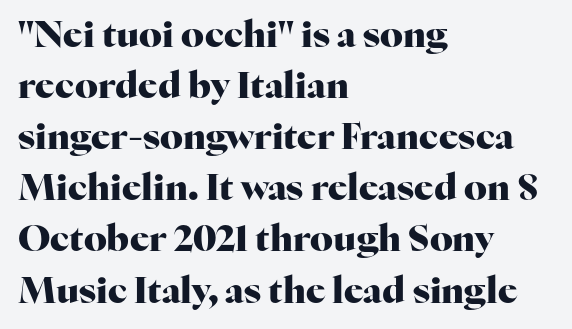
What stands out about the letter spacing? Nothing — it is the standard amount. This block has exactly the height ordinary leading produces. Vertical strokes here are truly vertical. Character widths vary here, with narrow letters taking less room than wide ones.
